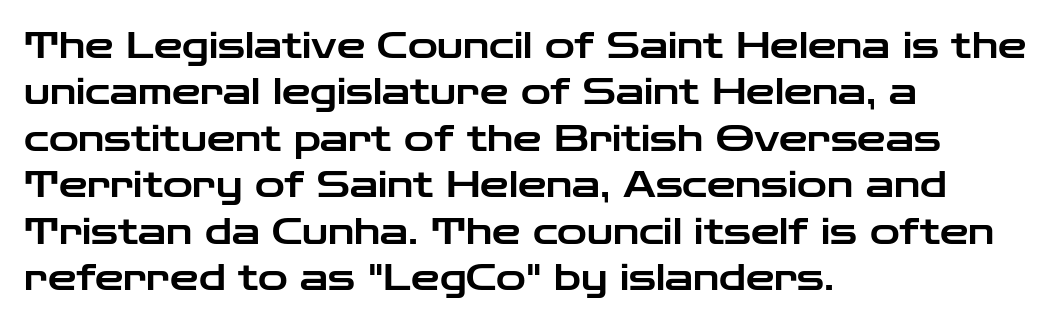
Q: Is the text italic (slanted)? A: No, it is upright.
Q: Is the typeface a serif or a sans-serif typeface? A: Sans-serif.
Q: Is the text underlined? A: No.
Q: How is the paragraph aligned? A: Left-aligned.
Q: Is the spacing between letters normal or unusually wide? A: Normal.
Q: Is the spacing between lines tight, normal or loose? A: Normal.
Q: Width (condensed, normal, or wide)? A: Wide.
Q: Stroke contrast? A: Low.
Q: x-height? A: Medium.
Q: Monospaced? A: No.
